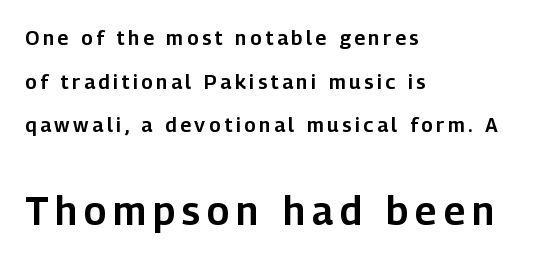
Q: Is the text italic (slanted)? A: No, it is upright.
Q: Is the typeface a serif or a sans-serif typeface? A: Sans-serif.
Q: Is the text underlined? A: No.
Q: How is the paragraph aligned? A: Left-aligned.
Q: Is the spacing between lines tight, normal or loose? A: Loose.
Q: Which block of text is set in a larger size, the first (top) or the second (bottom)? A: The second (bottom) one.
Q: Width (condensed, normal, or wide)? A: Normal.
Q: Stroke contrast? A: Low.
Q: x-height? A: Medium.
Q: Monospaced? A: No.
